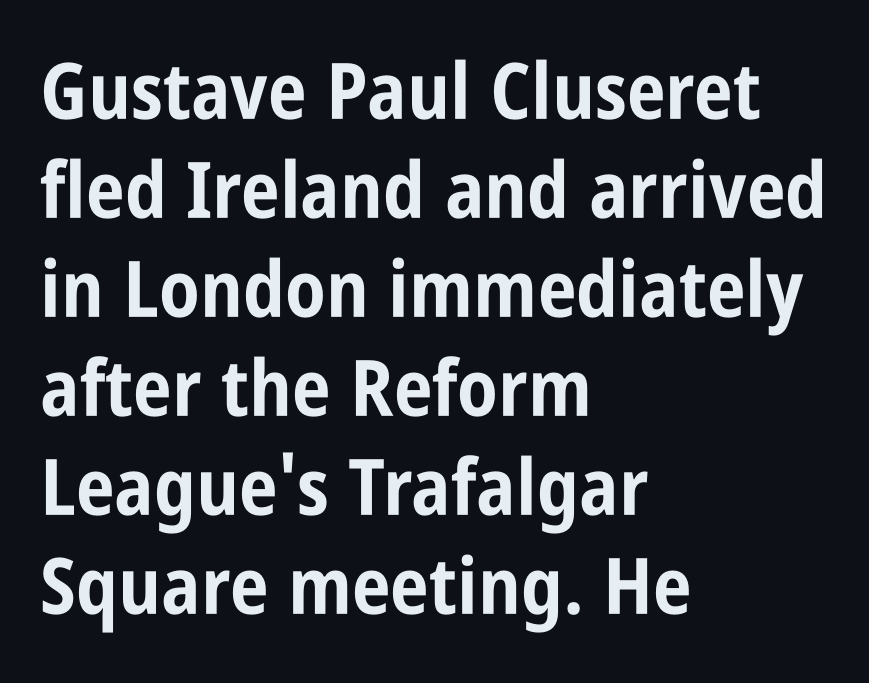
The image shows 78 px bold, condensed sans-serif type, upright; set left-aligned, normal line spacing (1.27x), normal letter spacing, not underlined; low stroke contrast and a large x-height.
